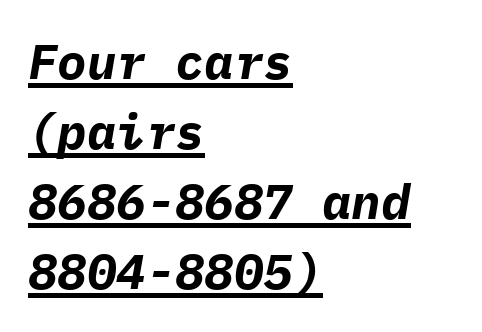
{"italic": "yes", "lean": "right", "slant_degrees": 9, "bold": "yes", "weight": "bold", "width": "normal", "stroke_contrast": "low", "x_height": "medium", "monospaced": "yes", "underline": "yes", "align": "left", "line_spacing": "normal", "line_spacing_ratio": 1.43, "letter_spacing": "normal", "letter_spacing_em": 0.0, "glyph_px": 49}
